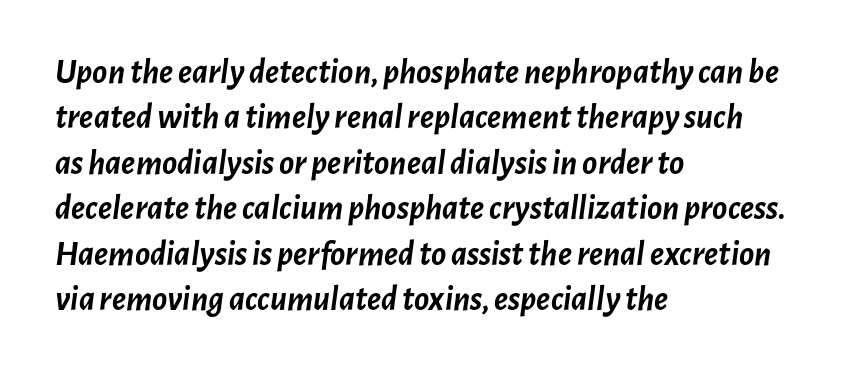
{"italic": "yes", "lean": "right", "slant_degrees": 7, "bold": "yes", "weight": "semibold", "width": "normal", "stroke_contrast": "low", "x_height": "medium", "monospaced": "no", "underline": "no", "align": "left", "line_spacing": "normal", "line_spacing_ratio": 1.3, "letter_spacing": "normal", "letter_spacing_em": 0.0, "glyph_px": 35}
